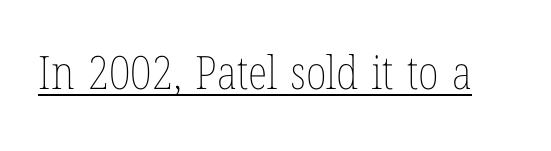
On a weight scale, this lands at 450 or below. The rendering uses the underline text-decoration. Ascenders rise straight up at ninety degrees. Varying glyph widths throughout — classic text-font behaviour.
